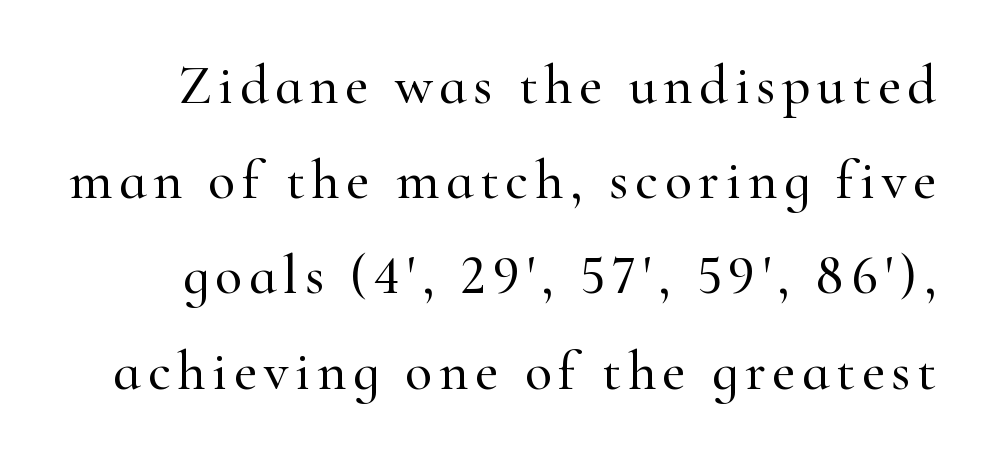
{"serif": "yes", "italic": "no", "width": "normal", "stroke_contrast": "high", "x_height": "small", "monospaced": "no", "underline": "no", "line_spacing": "normal", "line_spacing_ratio": 1.7, "glyph_px": 56}
